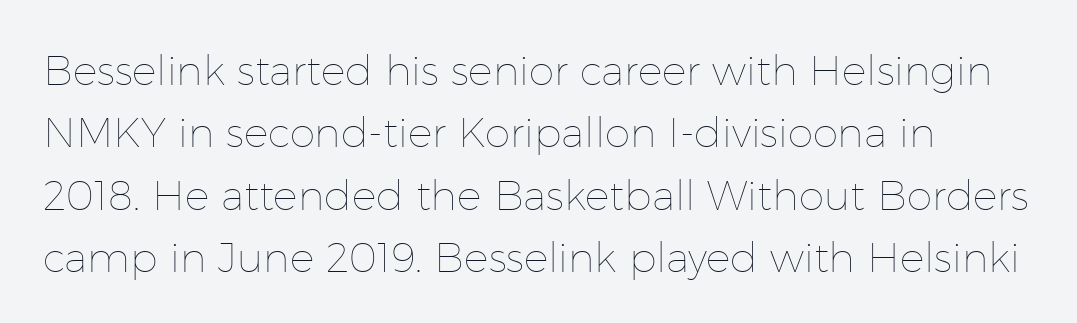
The letters sit at their default tracking, neither squeezed nor spread. The characters are drawn with everyday or finer stroke widths. Whoever set this chose a conventional vertical rhythm. It's the straight-up-and-down kind of type. Descenders hang freely into open space. Think of a printed novel: that variable character pitch is what you see here.
